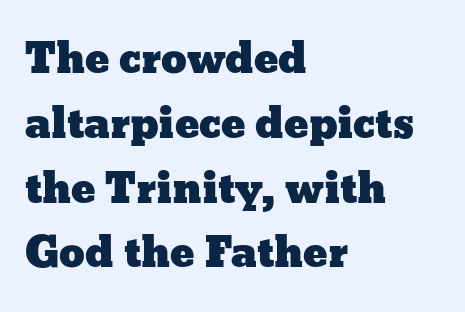
{"italic": "no", "width": "wide", "stroke_contrast": "low", "x_height": "medium", "monospaced": "no", "underline": "no", "align": "left", "line_spacing": "normal", "line_spacing_ratio": 1.58, "letter_spacing": "normal", "letter_spacing_em": 0.0, "glyph_px": 41}
